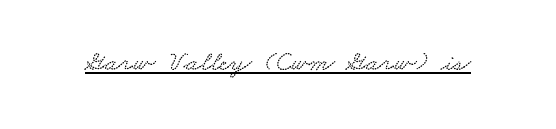
Tracking value appears to be zero — textbook default spacing. The passage shown is typed in a proportional face where columns would drift. Compared with undecorated copy, this sample adds a rule below the words.
